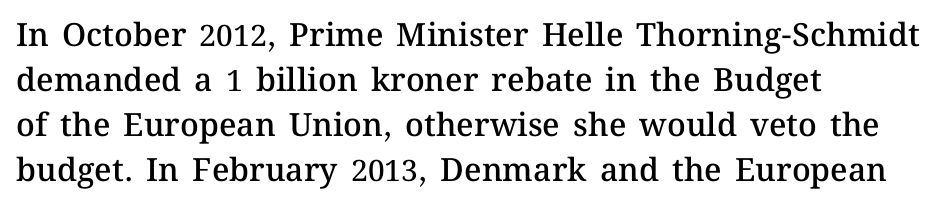
Characters follow at the spacing the type designer built in. Look at the stroke-to-counter ratio: somewhat heavy, a semibold. Each row of text sits above clean, open space. The passage shown is typed in a proportional face where columns would drift. Alignment: flush left. A normal amount of white space separates one row of letters from the next.
